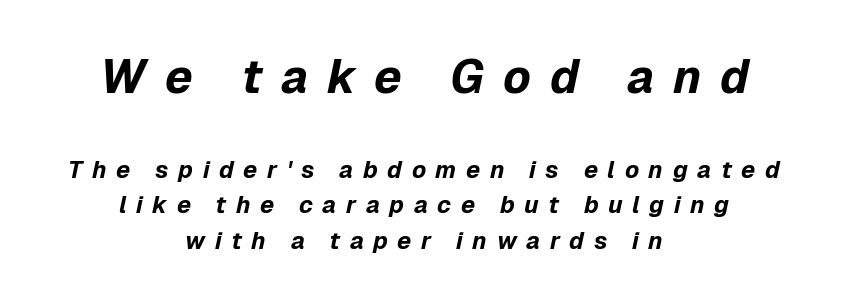
Q: Is the text bold? A: Yes.
Q: Is the text italic (slanted)? A: Yes, it leans right by about 12 degrees.
Q: Is the text underlined? A: No.
Q: How is the paragraph aligned? A: Centered.
Q: Is the spacing between letters normal or unusually wide? A: Unusually wide.
Q: Is the spacing between lines tight, normal or loose? A: Normal.
Q: Which block of text is set in a larger size, the first (top) or the second (bottom)? A: The first (top) one.
Q: Width (condensed, normal, or wide)? A: Normal.
Q: Stroke contrast? A: Low.
Q: x-height? A: Medium.
Q: Monospaced? A: No.
